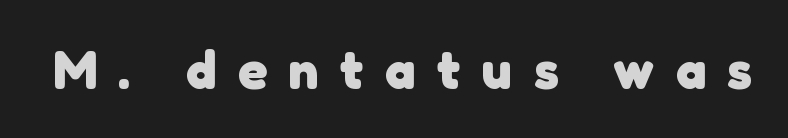
The image shows 54 px heavy sans-serif type; set unusually wide letter spacing (+0.4 em), not underlined; low stroke contrast and a medium x-height.
